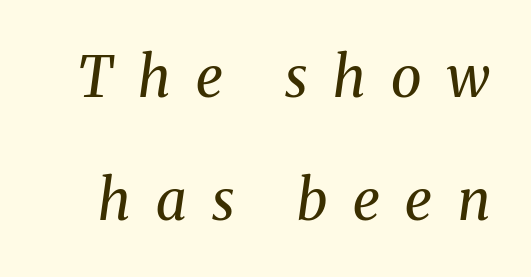
The image shows 56 px regular-weight serif type, italic (leaning right); set loose line spacing (2.19x), unusually wide letter spacing (+0.46 em), not underlined; medium stroke contrast and a medium x-height.
